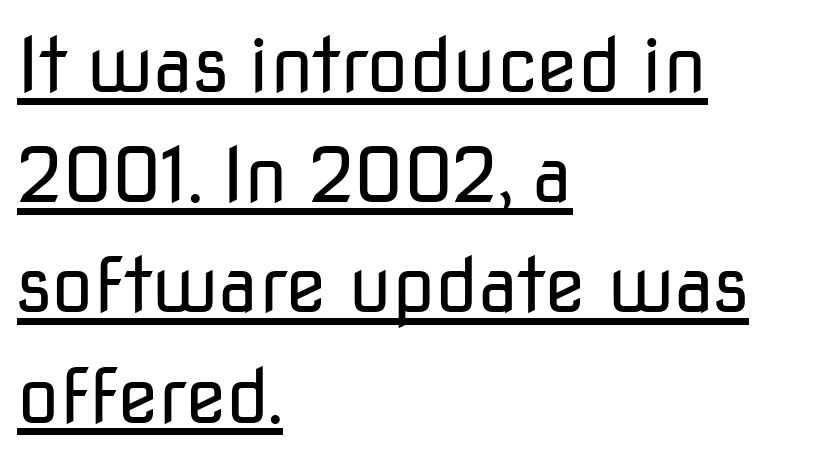
Compared with a centered layout, this one pins lines to the left instead. The typeface chosen for these lines omits serifs. Nope, not italic — everything's standing straight. Standard letterfit; no display-style spreading of the glyphs. The rendering uses natural spacing where letterforms have individual widths.
